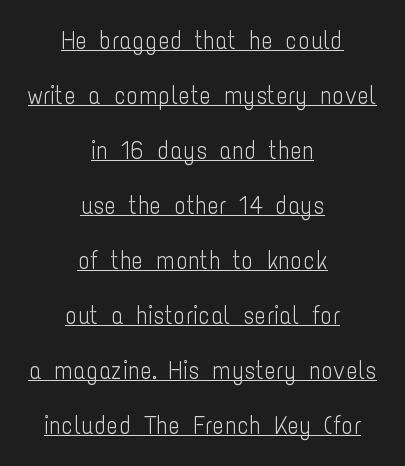
Students, note that the glyphs here touch the page at normal intervals. A rule runs beneath these lines of type. Upright lettering throughout. The passage shown stacks its lines with a broad gap. This reads as an unemphasized weight, regular at the heaviest.
